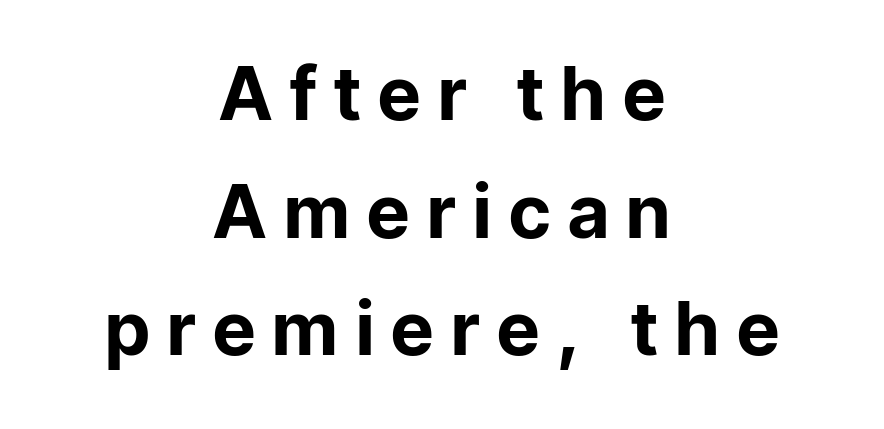
{"serif": "no", "italic": "no", "width": "normal", "stroke_contrast": "low", "x_height": "medium", "monospaced": "no", "underline": "no", "align": "center", "line_spacing": "normal", "line_spacing_ratio": 1.59, "letter_spacing": "wide", "letter_spacing_em": 0.21, "glyph_px": 74}
